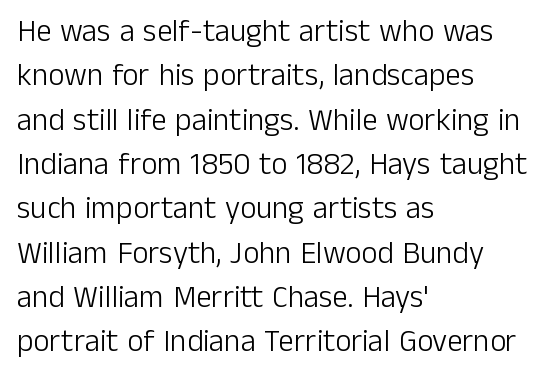
{"serif": "no", "italic": "no", "bold": "no", "weight": "light", "width": "normal", "stroke_contrast": "low", "x_height": "medium", "monospaced": "no", "underline": "no", "align": "left", "line_spacing": "normal", "line_spacing_ratio": 1.43, "letter_spacing": "normal", "letter_spacing_em": 0.0, "glyph_px": 31}
